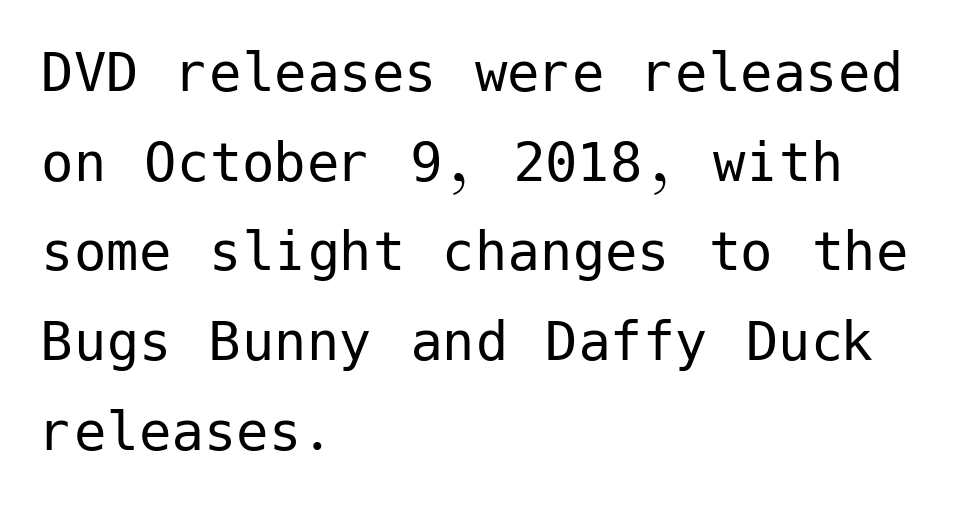
Q: Is the text bold? A: No.
Q: Is the text italic (slanted)? A: No, it is upright.
Q: Is the typeface a serif or a sans-serif typeface? A: Sans-serif.
Q: Is the text underlined? A: No.
Q: How is the paragraph aligned? A: Left-aligned.
Q: Is the spacing between letters normal or unusually wide? A: Normal.
Q: Is the spacing between lines tight, normal or loose? A: Normal.
Q: Width (condensed, normal, or wide)? A: Normal.
Q: Stroke contrast? A: Low.
Q: x-height? A: Medium.
